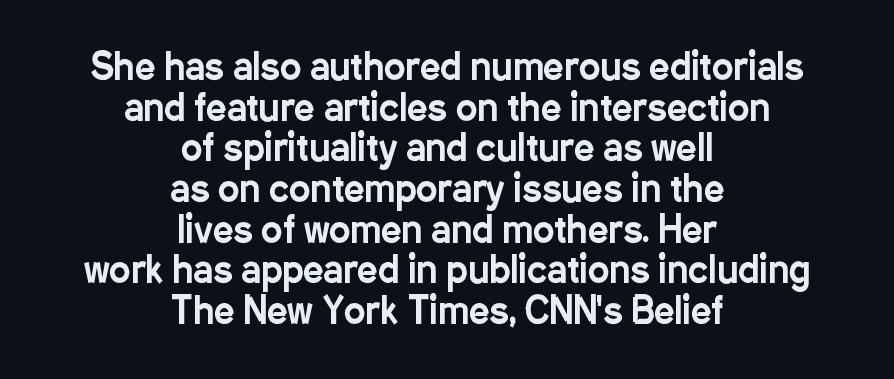
Regarding leading, the lines here are crowded together. The passage shown is not underscored anywhere. The type sits square on the baseline with zero lean. Note: no serifs on the glyphs. The passage shown has conventional tracking throughout. Looks like regular typesetting: each glyph gets only the width it needs.
